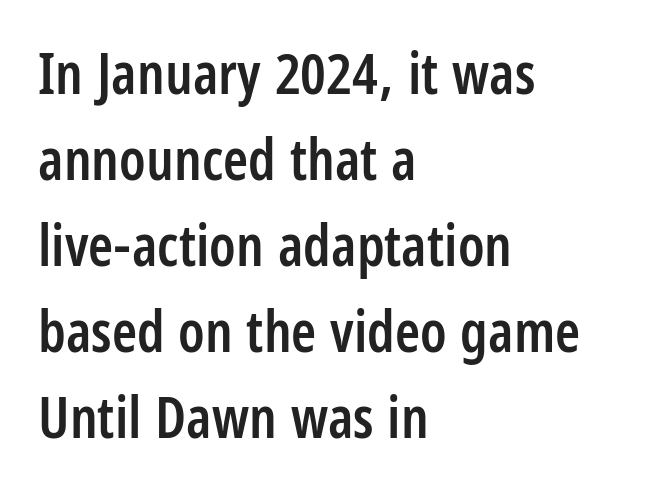
Short note: letters normally spaced. A typesetter would label this face a sans. A bit beefed up — I'd call it semibold rather than bold. Caption: multi-line text, flush left, ragged right. Do the characters align in a grid? No, the font is proportional.
